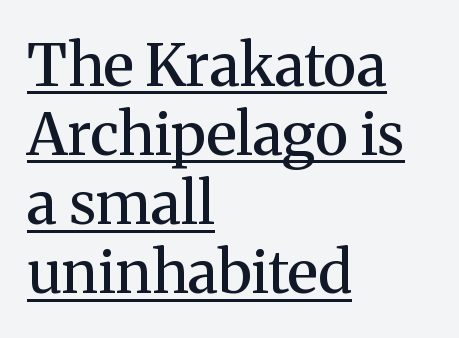
Q: Is the text bold? A: Semi-bold.
Q: Is the text italic (slanted)? A: No, it is upright.
Q: Is the typeface a serif or a sans-serif typeface? A: Serif.
Q: Is the text underlined? A: Yes.
Q: How is the paragraph aligned? A: Left-aligned.
Q: Is the spacing between letters normal or unusually wide? A: Normal.
Q: Width (condensed, normal, or wide)? A: Normal.
Q: Stroke contrast? A: Medium.
Q: x-height? A: Medium.
Q: Monospaced? A: No.
